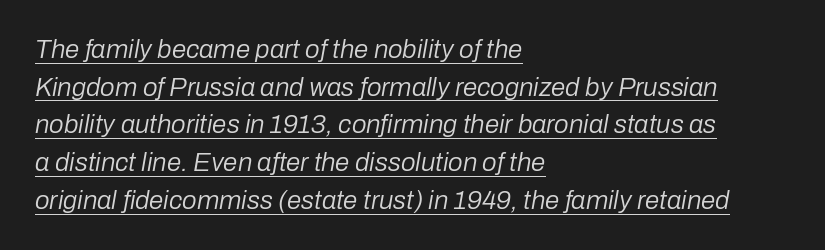
{"italic": "yes", "lean": "right", "slant_degrees": 10, "bold": "no", "underline": "yes", "align": "left", "line_spacing": "normal", "line_spacing_ratio": 1.45, "letter_spacing": "normal", "letter_spacing_em": 0.0, "glyph_px": 26}
